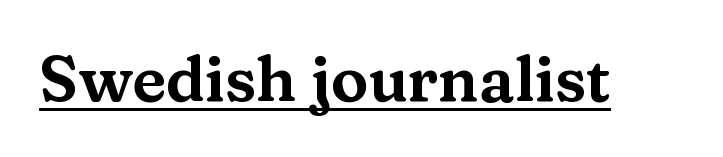
The image shows 63 px wide serif type, upright; set normal letter spacing, underlined; medium stroke contrast and a medium x-height.
